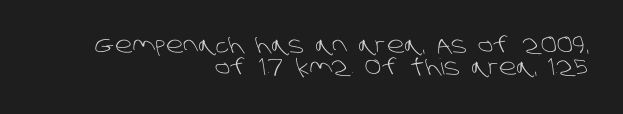
Q: Is the text bold? A: No.
Q: Is the text underlined? A: No.
Q: How is the paragraph aligned? A: Right-aligned.
Q: Is the spacing between letters normal or unusually wide? A: Normal.
Q: Is the spacing between lines tight, normal or loose? A: Tight.
